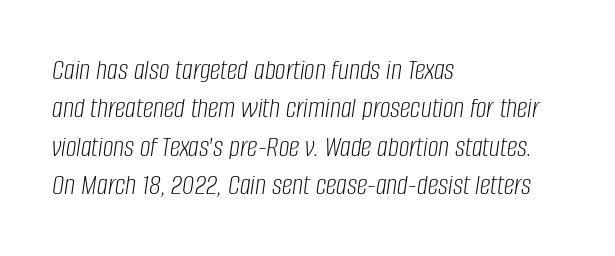
Q: Is the text bold? A: No.
Q: Is the text italic (slanted)? A: Yes, it leans right by about 8 degrees.
Q: Is the text underlined? A: No.
Q: How is the paragraph aligned? A: Left-aligned.
Q: Is the spacing between letters normal or unusually wide? A: Normal.
Q: Is the spacing between lines tight, normal or loose? A: Normal.
Q: Width (condensed, normal, or wide)? A: Condensed.
Q: Stroke contrast? A: Low.
Q: x-height? A: Large.
Q: Monospaced? A: No.
